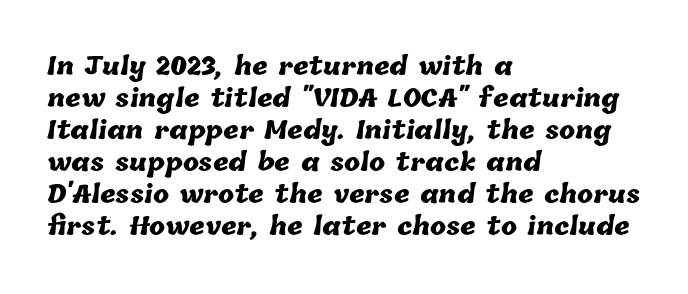
{"bold": "yes", "underline": "no", "align": "left", "line_spacing": "normal", "line_spacing_ratio": 1.33, "letter_spacing": "normal", "letter_spacing_em": 0.0, "glyph_px": 24}
